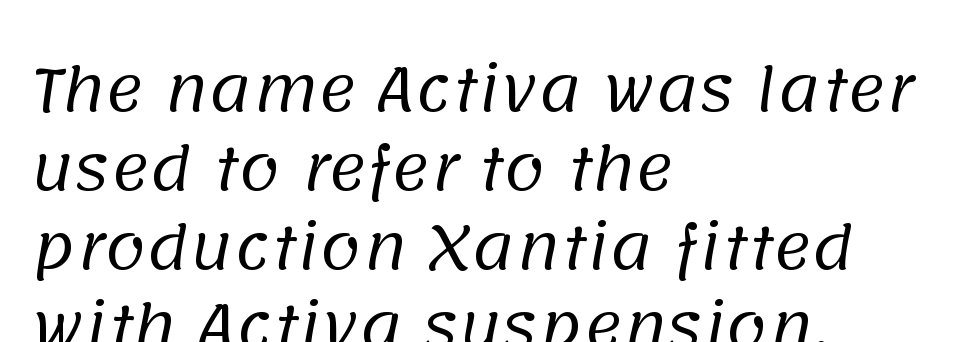
The image shows 59 px regular-weight sans-serif type; set left-aligned, normal line spacing (1.34x), normal letter spacing, not underlined; low stroke contrast and a large x-height.
